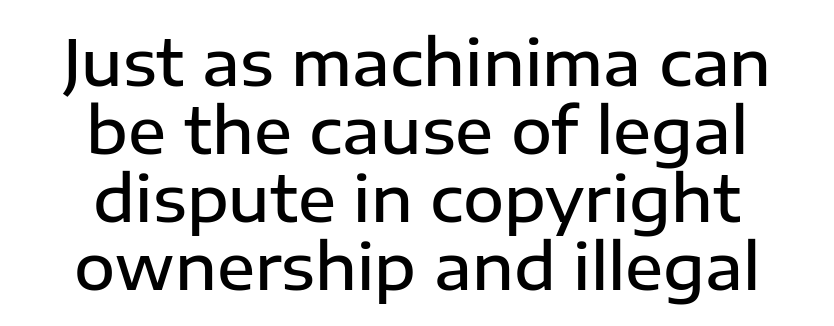
Q: Is the text bold? A: Semi-bold.
Q: Is the text italic (slanted)? A: No, it is upright.
Q: Is the typeface a serif or a sans-serif typeface? A: Sans-serif.
Q: Is the text underlined? A: No.
Q: How is the paragraph aligned? A: Centered.
Q: Is the spacing between letters normal or unusually wide? A: Normal.
Q: Is the spacing between lines tight, normal or loose? A: Tight.
Q: Width (condensed, normal, or wide)? A: Normal.
Q: Stroke contrast? A: Low.
Q: x-height? A: Medium.
Q: Monospaced? A: No.
